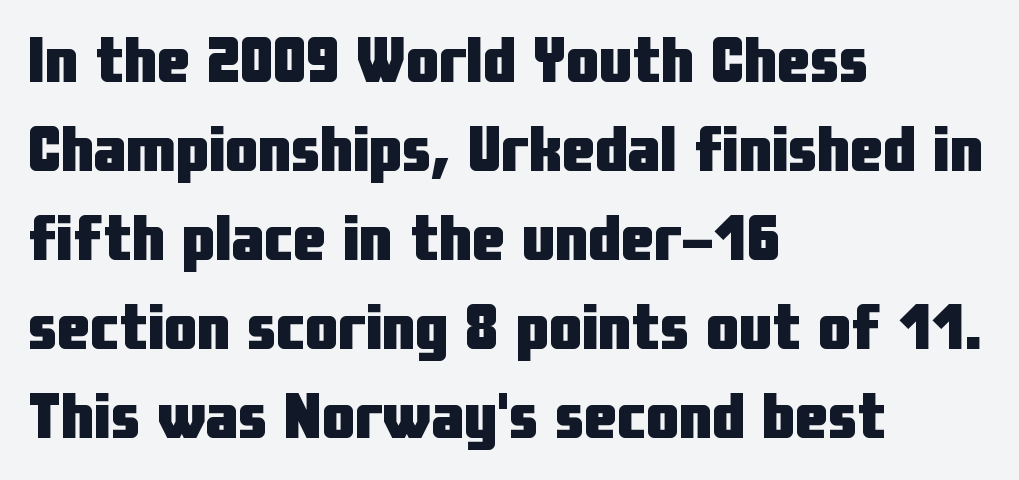
The image shows 66 px heavy, condensed sans-serif type, upright; set left-aligned, normal line spacing (1.35x), normal letter spacing, not underlined; low stroke contrast and a medium x-height.
